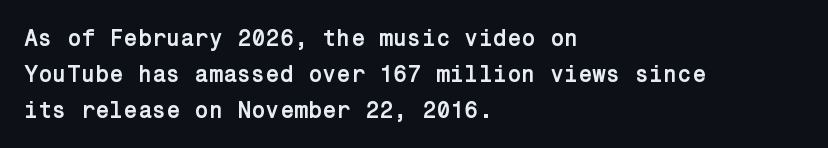
The line-height multiplier appears to be the usual default. Plain, unruled lines of type. The type is set solid horizontally, with unmodified tracking. Horizontal alignment here is leftward, the default for most running prose. Does the weight exceed regular? Yes, all the way to bold.
